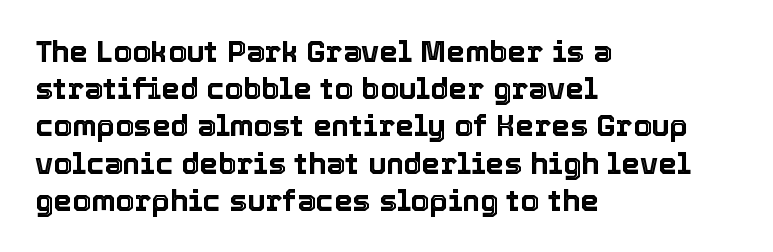
Q: Is the text italic (slanted)? A: No, it is upright.
Q: Is the text underlined? A: No.
Q: How is the paragraph aligned? A: Left-aligned.
Q: Is the spacing between letters normal or unusually wide? A: Normal.
Q: Width (condensed, normal, or wide)? A: Normal.
Q: x-height? A: Medium.
Q: Monospaced? A: No.
